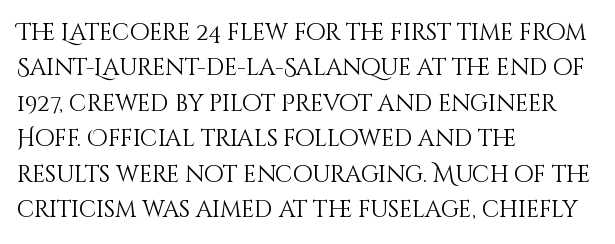
Q: Is the text bold? A: No.
Q: Is the text italic (slanted)? A: No, it is upright.
Q: Is the text underlined? A: No.
Q: How is the paragraph aligned? A: Left-aligned.
Q: Is the spacing between letters normal or unusually wide? A: Normal.
Q: Is the spacing between lines tight, normal or loose? A: Normal.
